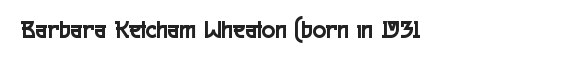
Q: Is the text italic (slanted)? A: No, it is upright.
Q: Is the text underlined? A: No.
Q: Is the spacing between letters normal or unusually wide? A: Normal.
